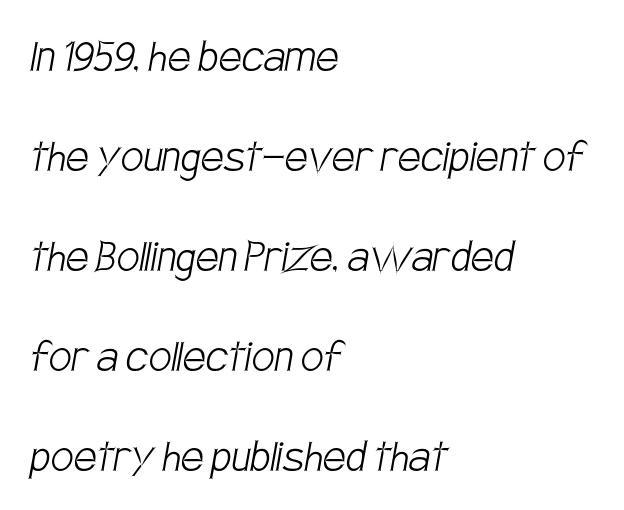
The image shows 51 px light, condensed sans-serif type; set left-aligned, loose line spacing (1.96x), normal letter spacing, not underlined; low stroke contrast and a large x-height.
